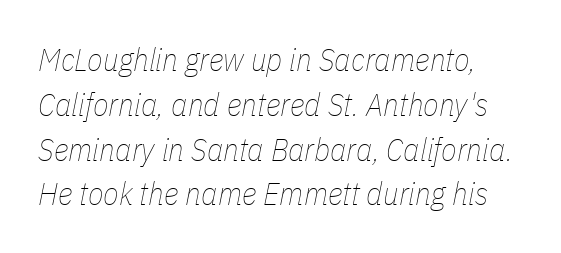
The image shows 32 px thin, condensed type, italic (leaning right); set normal line spacing (1.4x), normal letter spacing, not underlined; low stroke contrast and a medium x-height.
